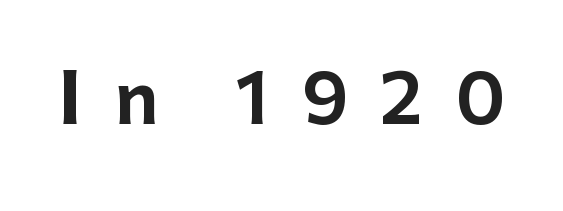
{"serif": "no", "italic": "no", "width": "normal", "stroke_contrast": "low", "x_height": "medium", "monospaced": "no", "underline": "no", "letter_spacing": "wide", "letter_spacing_em": 0.46, "glyph_px": 69}
